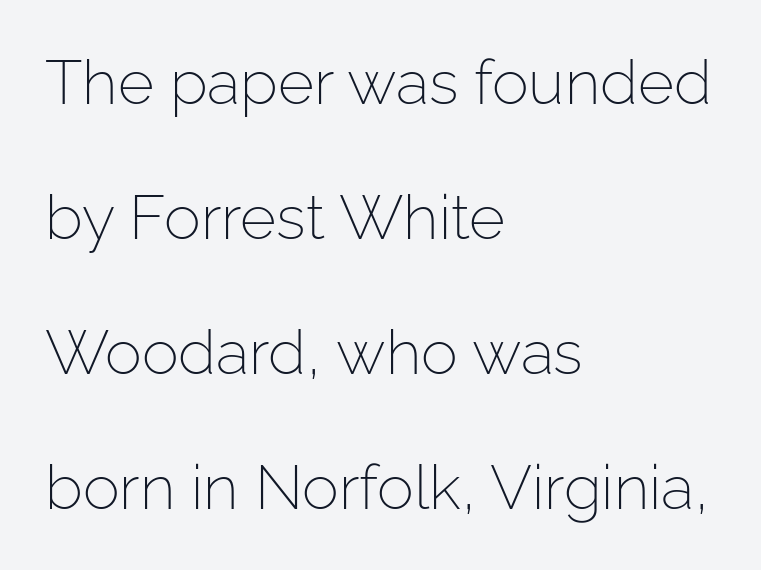
Is the type heavy? It reads as light-to-regular instead. The lines in this sample share a left origin and differ only in where they stop. The tracking reads as untouched default to a designer's eye. In terms of letterform style, serifs are entirely absent. Italic: no, the glyphs are upright roman.
